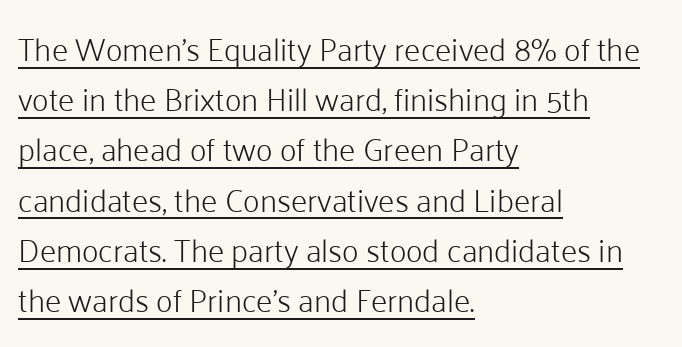
It's the straight-up-and-down kind of type. No extra tracking has been applied to these lines. The face used here is a sans, in the tradition of grotesques and geometrics. Caption: face not bold, strokes unweighted.
